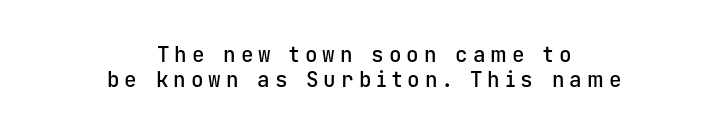
The image shows 21 px text type, upright; set centered, line spacing 1.18x, unusually wide letter spacing (+0.24 em), not underlined.
